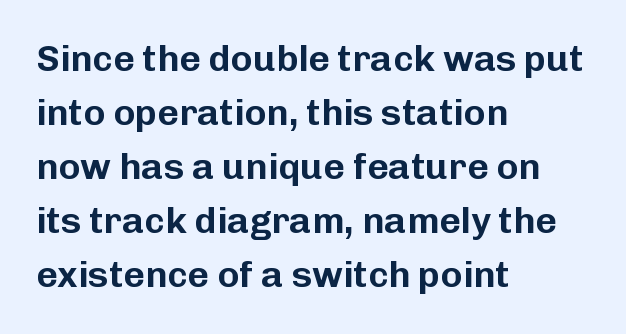
{"serif": "no", "italic": "no", "width": "normal", "stroke_contrast": "low", "x_height": "medium", "monospaced": "no", "underline": "no", "align": "left", "line_spacing": "normal", "line_spacing_ratio": 1.46, "letter_spacing": "normal", "letter_spacing_em": 0.0, "glyph_px": 37}
